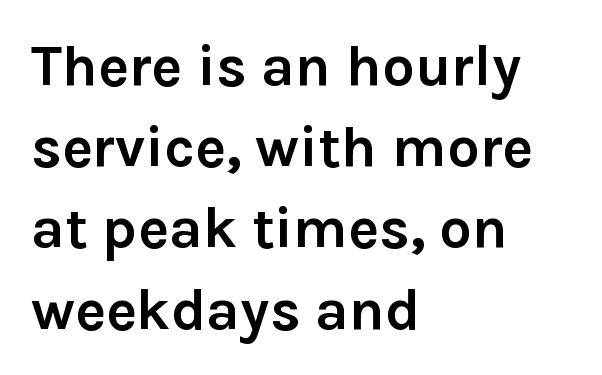
Q: Is the text bold? A: Yes.
Q: Is the text italic (slanted)? A: No, it is upright.
Q: Is the typeface a serif or a sans-serif typeface? A: Sans-serif.
Q: Is the text underlined? A: No.
Q: How is the paragraph aligned? A: Left-aligned.
Q: Is the spacing between letters normal or unusually wide? A: Normal.
Q: Is the spacing between lines tight, normal or loose? A: Normal.
Q: Width (condensed, normal, or wide)? A: Normal.
Q: Stroke contrast? A: Low.
Q: x-height? A: Medium.
Q: Monospaced? A: No.
